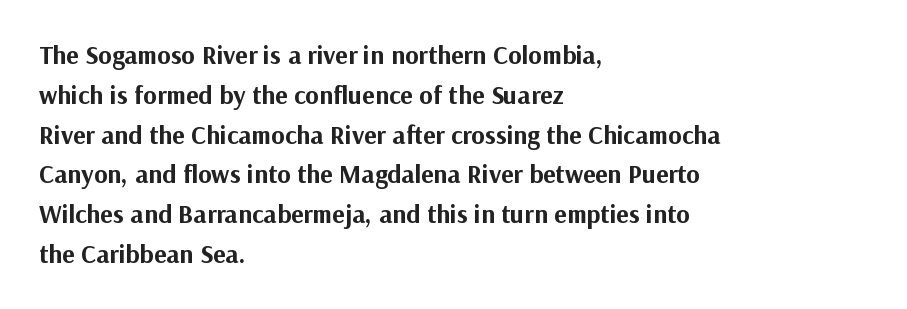
Plenty of ink on the page — the face is bold. Vertical spacing — default. Descenders hang freely into open space. All the whitespace from short lines collects on the right. This rendering leaves character spacing at its baseline value. Do the letters lean? They stand straight.
